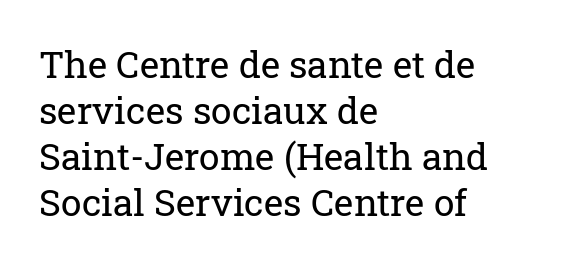
Q: Is the text bold? A: No.
Q: Is the text italic (slanted)? A: No, it is upright.
Q: Is the typeface a serif or a sans-serif typeface? A: Serif.
Q: Is the text underlined? A: No.
Q: How is the paragraph aligned? A: Left-aligned.
Q: Is the spacing between letters normal or unusually wide? A: Normal.
Q: Width (condensed, normal, or wide)? A: Normal.
Q: Stroke contrast? A: Low.
Q: x-height? A: Medium.
Q: Monospaced? A: No.
